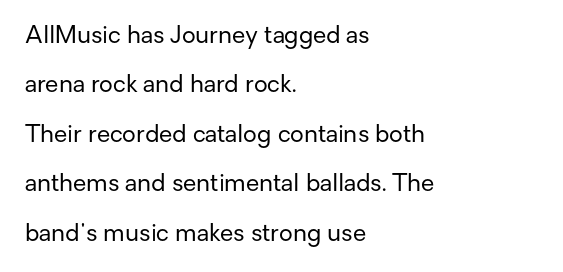
The characters are drawn with everyday or finer stroke widths. Underline: absent. These lines were composed using upright roman letters. Honestly, the letter spacing is just normal — you wouldn't notice it. Does the copy run flush right? No — it runs flush left.
